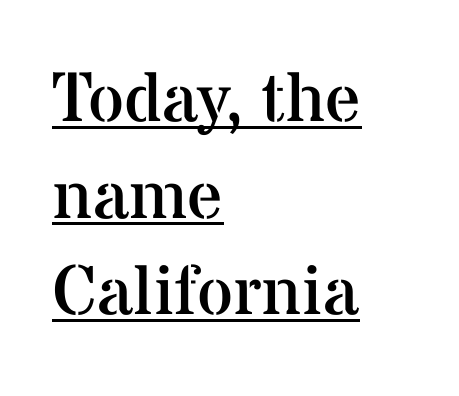
Default kerning and tracking; the words read as compact shapes. This rendering uses left alignment, leaving the right contour irregular. Quick note: interline space is typical. The letters carry serifs — small finishing strokes at the ends of their stems. Think standard paragraph weight, or any step lighter than that. A baseline rule has been typeset under these characters.
